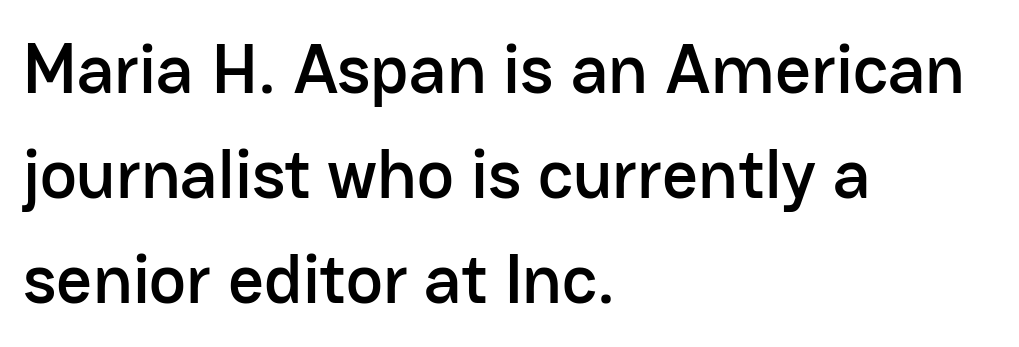
The image shows 70 px sans-serif type, upright; set left-aligned, normal line spacing (1.5x), normal letter spacing, not underlined; low stroke contrast and a medium x-height.
